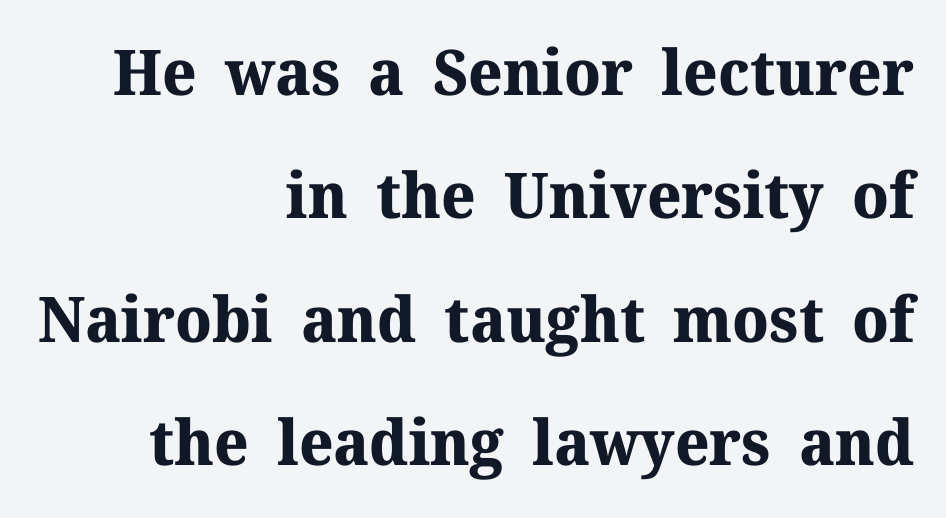
The image shows 63 px bold serif type, upright; set right-aligned, loose line spacing (1.96x), normal letter spacing, not underlined; medium stroke contrast and a medium x-height.
